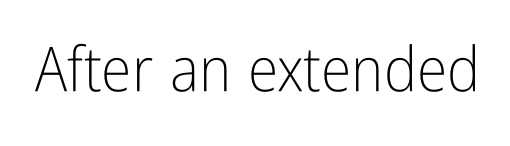
Characters remain perfectly vertical along every line. Caption: face not bold, strokes unweighted. Descender tails drop into unmarked territory. Students, note that the glyphs here touch the page at normal intervals. Each letter keeps its own natural width here, so spacing adapts to shape. Typographically, this falls in the sans-serif category.
